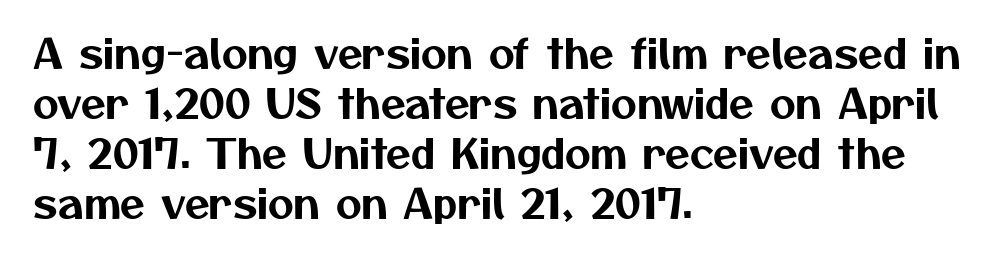
One-word summary of the alignment: left. One glance says typical: line gaps are just what's usual. Type style note: lacks serifs. Characters follow at the spacing the type designer built in. Only glyphs here, with clear space below each row.
